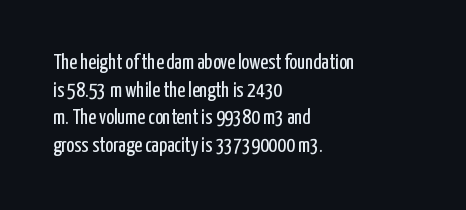
{"italic": "no", "bold": "no", "underline": "no", "align": "left", "line_spacing": "normal", "line_spacing_ratio": 1.31, "letter_spacing": "normal", "letter_spacing_em": 0.0, "glyph_px": 21}
